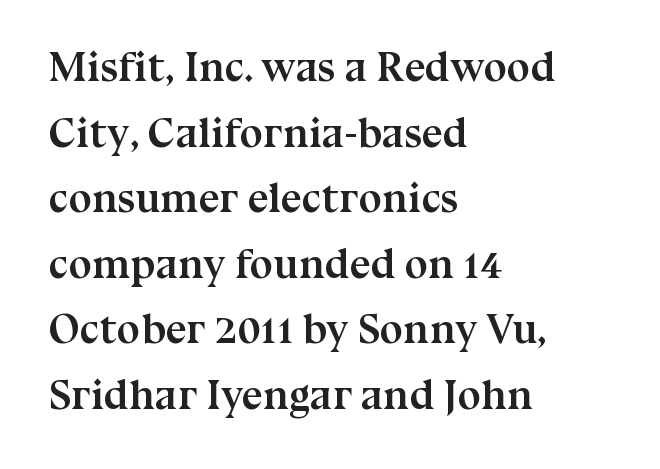
{"serif": "yes", "italic": "no", "bold": "yes", "weight": "semibold", "width": "normal", "stroke_contrast": "medium", "x_height": "medium", "monospaced": "no", "underline": "no", "align": "left", "line_spacing": "normal", "line_spacing_ratio": 1.56, "letter_spacing": "normal", "letter_spacing_em": 0.0, "glyph_px": 42}
